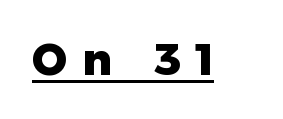
{"serif": "no", "italic": "no", "bold": "yes", "weight": "heavy", "width": "normal", "stroke_contrast": "low", "x_height": "medium", "monospaced": "no", "underline": "yes", "letter_spacing": "wide", "letter_spacing_em": 0.34, "glyph_px": 44}
